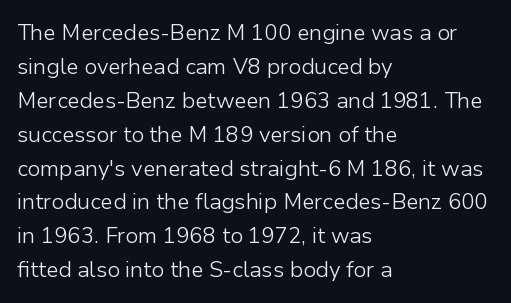
{"italic": "no", "bold": "no", "underline": "no", "align": "left", "line_spacing": "normal", "line_spacing_ratio": 1.54, "letter_spacing": "normal", "letter_spacing_em": 0.0, "glyph_px": 22}
